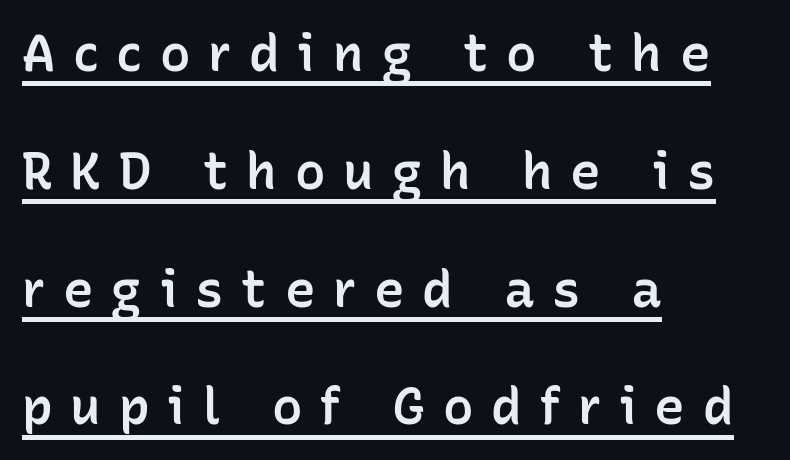
Alignment: flush left. Caption: expanded tracking, letters set apart. Nope, not italic — everything's standing straight. I'd call this a sans setting — the letters go barefoot. Think of a printed novel: that variable character pitch is what you see here.
